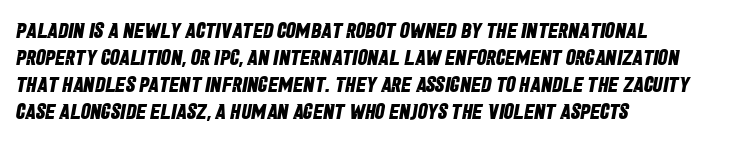
The glyphs are unaccompanied by any horizontal stroke below them. These lines stack with their left ends in a neat column. Here the glyphs are tracked normally, forming tight word shapes. In terms of weight, the rendering is a true, heavy bold.
